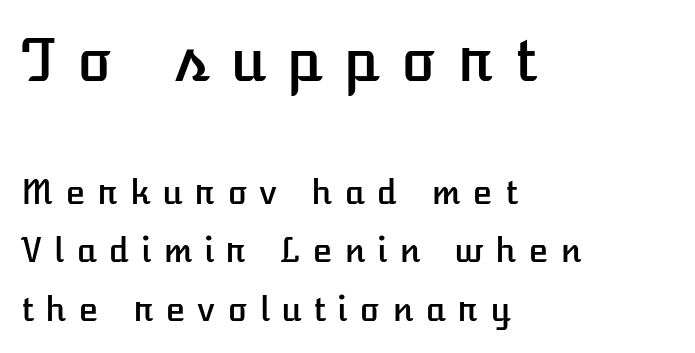
The image shows 58 px text type, upright; set left-aligned, line spacing 1.77x, unusually wide letter spacing (+0.36 em), not underlined; the first (top) block is 1.76x larger; low stroke contrast and a medium x-height.
